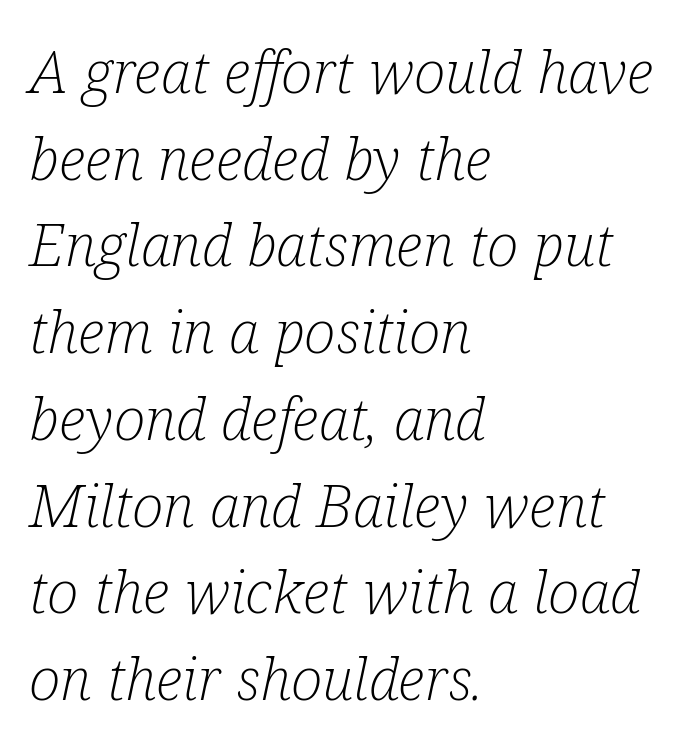
Q: Is the text bold? A: No.
Q: Is the text italic (slanted)? A: Yes, it leans right by about 12 degrees.
Q: Is the typeface a serif or a sans-serif typeface? A: Serif.
Q: Is the text underlined? A: No.
Q: How is the paragraph aligned? A: Left-aligned.
Q: Is the spacing between letters normal or unusually wide? A: Normal.
Q: Is the spacing between lines tight, normal or loose? A: Normal.
Q: Width (condensed, normal, or wide)? A: Condensed.
Q: Stroke contrast? A: Low.
Q: x-height? A: Medium.
Q: Monospaced? A: No.
